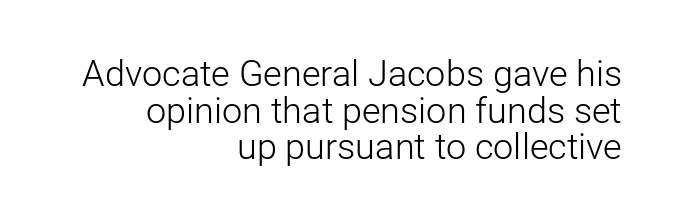
{"serif": "no", "italic": "no", "bold": "no", "weight": "light", "width": "normal", "stroke_contrast": "low", "x_height": "medium", "monospaced": "no", "underline": "no", "align": "right", "line_spacing": "tight", "line_spacing_ratio": 1.02, "letter_spacing": "normal", "letter_spacing_em": 0.0, "glyph_px": 36}
